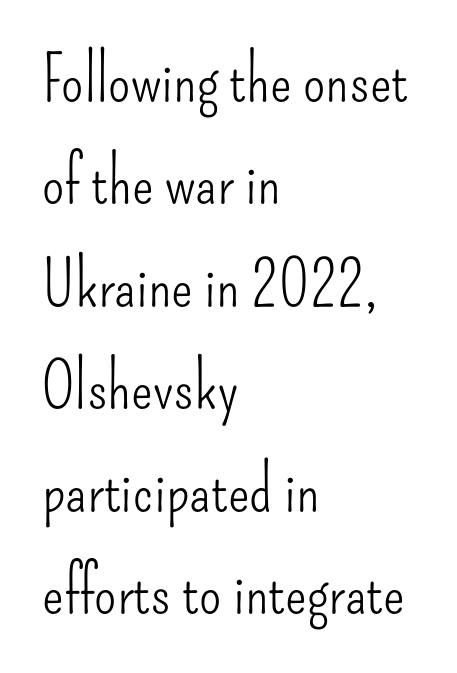
Has an underline been added? It has not. Grotesque or geometric, the face here clearly has no serifs. The vertical gap from one line to the next is medium. These lines stack with their left ends in a neat column.
